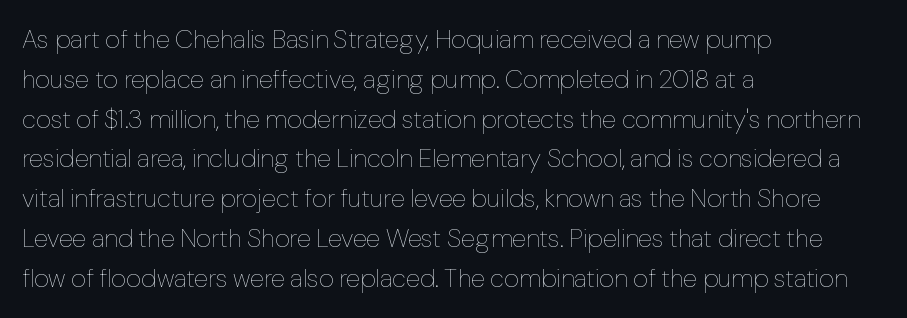
The image shows 26 px text type, upright; set left-aligned, normal line spacing (1.53x), normal letter spacing, not underlined.
